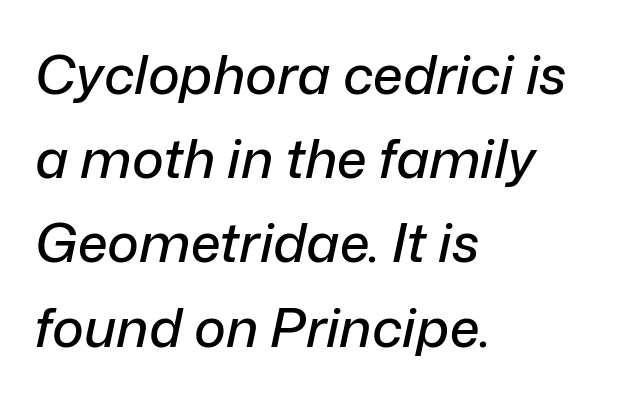
Q: Is the text italic (slanted)? A: Yes, it leans right by about 12 degrees.
Q: Is the text underlined? A: No.
Q: How is the paragraph aligned? A: Left-aligned.
Q: Is the spacing between letters normal or unusually wide? A: Normal.
Q: Is the spacing between lines tight, normal or loose? A: Normal.
Q: Width (condensed, normal, or wide)? A: Normal.
Q: Stroke contrast? A: Low.
Q: x-height? A: Medium.
Q: Monospaced? A: No.
